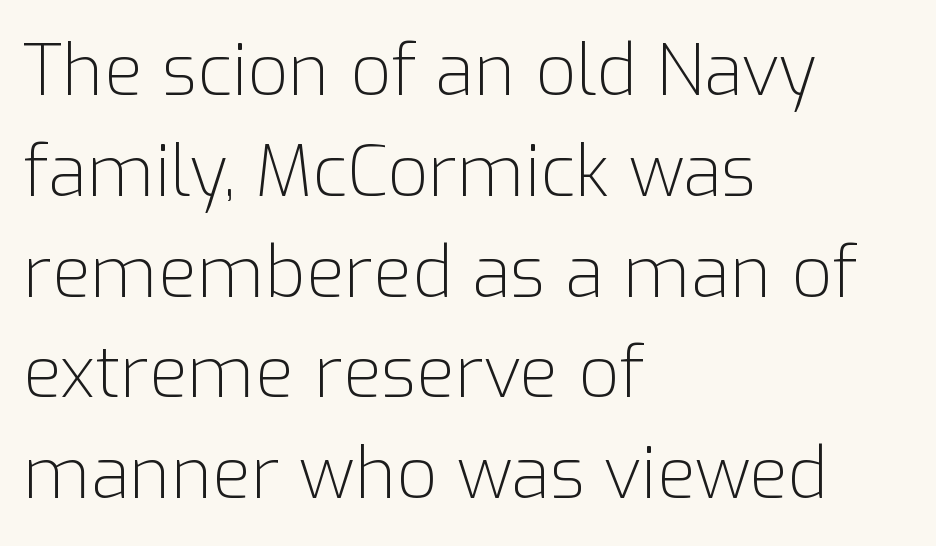
The image shows 71 px light sans-serif type, upright; set left-aligned, normal line spacing (1.42x), normal letter spacing, not underlined; low stroke contrast and a medium x-height.
